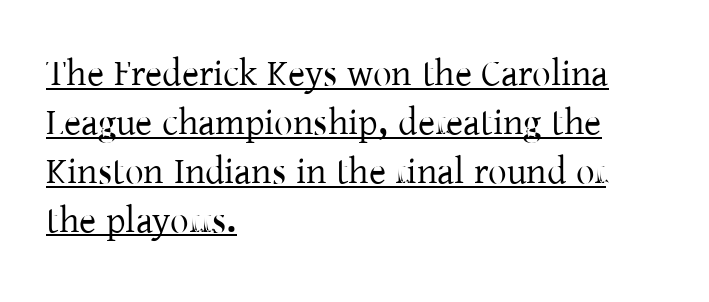
The image shows 37 px serif type, upright; set left-aligned, normal line spacing (1.32x), normal letter spacing, underlined; low stroke contrast and a medium x-height.
